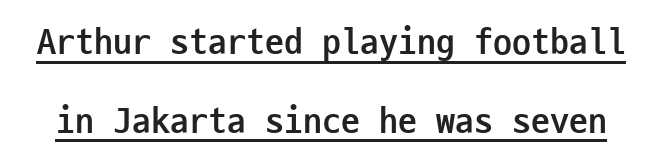
The image shows 38 px semibold, condensed sans-serif type, upright, monospaced; set loose line spacing (2.07x), normal letter spacing, underlined; low stroke contrast and a medium x-height.
